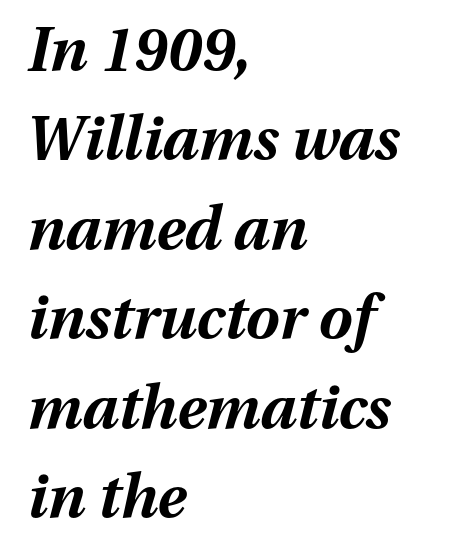
Type without underlining. This sample is left-justified, so line endings fall wherever the words run out. A dark, heavy texture on the line: the type is bold. Does the leading feel generous? No, just average. The face used here is proportionally spaced, like ordinary book or web type.
